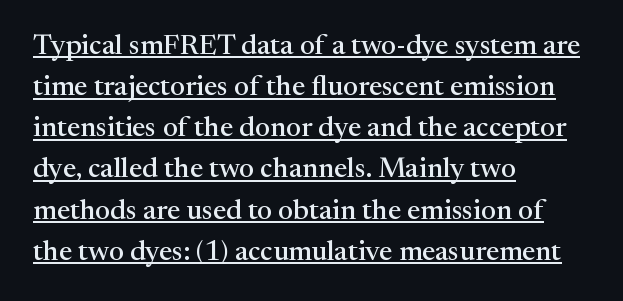
Does the type have serifs? Yes, each stem ends in a small foot. A baseline rule has been typeset under these characters. Teacher's note: observe the even left margin — that is flush-left alignment. Is this a fixed-width face? No — the glyphs have proportional, varying widths.
